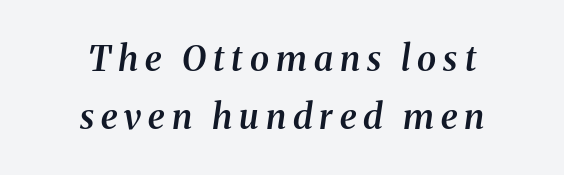
{"serif": "yes", "italic": "yes", "lean": "right", "slant_degrees": 8, "bold": "semi", "weight": "semibold", "width": "normal", "stroke_contrast": "medium", "x_height": "medium", "monospaced": "no", "underline": "no", "align": "center", "line_spacing": "normal", "line_spacing_ratio": 1.65, "letter_spacing": "wide", "letter_spacing_em": 0.2, "glyph_px": 35}
